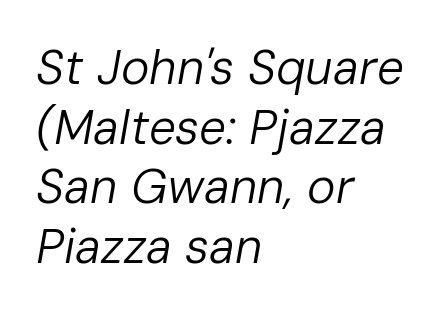
{"italic": "yes", "lean": "right", "slant_degrees": 10, "bold": "no", "weight": "regular", "width": "normal", "stroke_contrast": "low", "x_height": "medium", "monospaced": "no", "underline": "no", "align": "left", "line_spacing_ratio": 1.24, "letter_spacing": "normal", "letter_spacing_em": 0.0, "glyph_px": 48}
